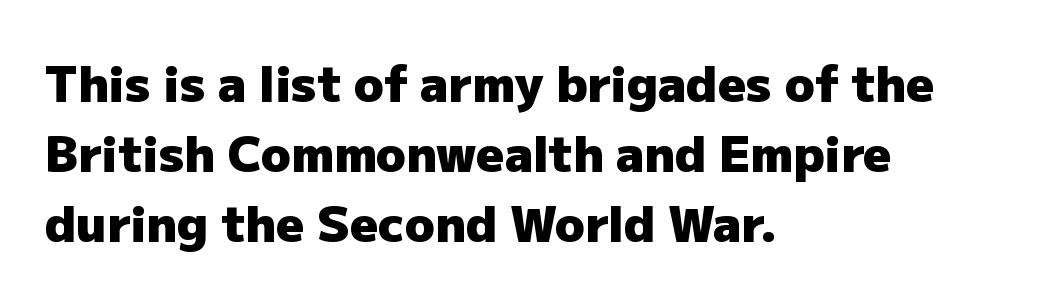
{"serif": "no", "italic": "no", "bold": "yes", "weight": "heavy", "width": "normal", "stroke_contrast": "low", "x_height": "medium", "monospaced": "no", "underline": "no", "align": "left", "line_spacing": "normal", "line_spacing_ratio": 1.43, "letter_spacing": "normal", "letter_spacing_em": 0.0, "glyph_px": 49}
